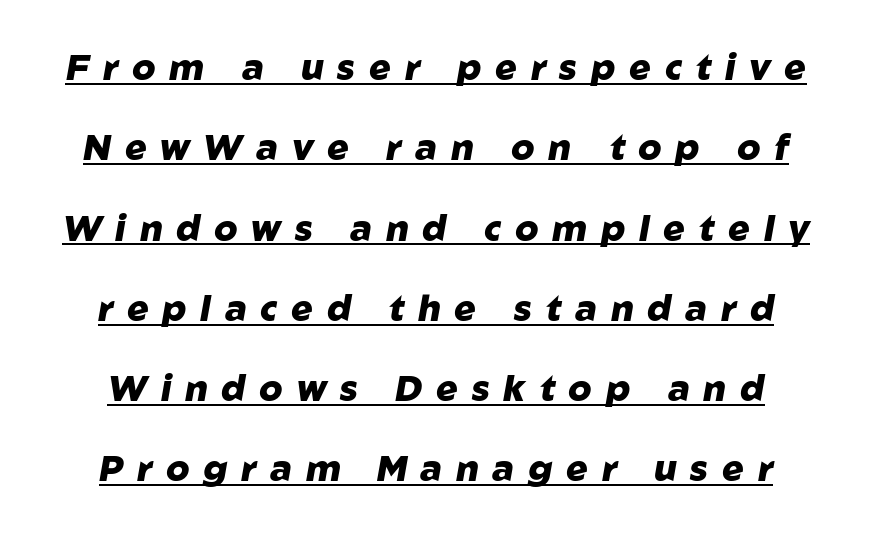
The image shows 36 px heavy type, italic (leaning right); set loose line spacing (2.23x), unusually wide letter spacing (+0.38 em), underlined; low stroke contrast and a medium x-height.
